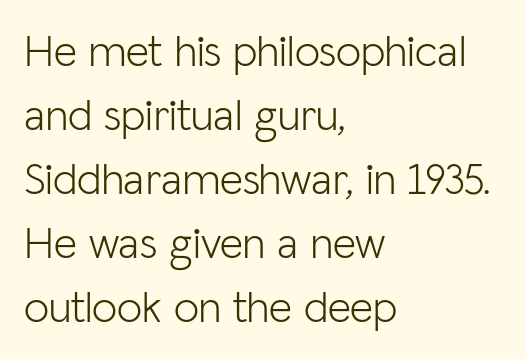
Nope, not italic — everything's standing straight. The designer left line spacing at the default. Glance below the letters and you will spot only blank space. Does extra space separate the letters? No, they use regular spacing.
